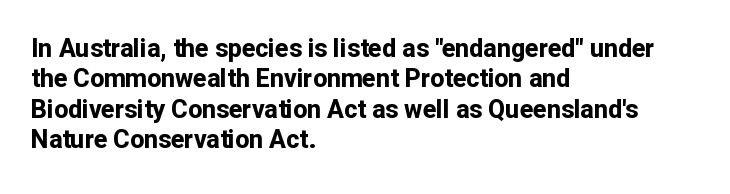
{"italic": "no", "bold": "yes", "underline": "no", "align": "left", "line_spacing_ratio": 1.22, "letter_spacing": "normal", "letter_spacing_em": 0.0, "glyph_px": 25}
